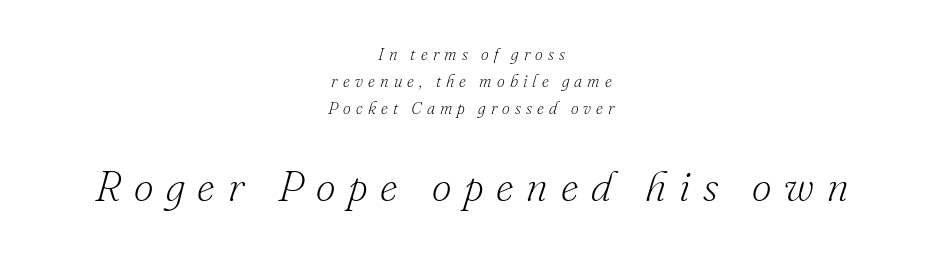
Looking at the ascenders, they clearly lean. These lines are composed in type with serifs. Quick note: interline space is typical. The passage shown is not bold in any degree. A typesetter would call this proportional, since set widths differ per character. Clear beneath every line of the passage.
